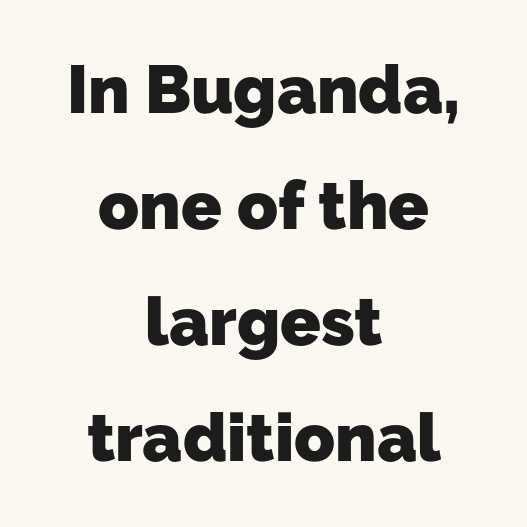
{"serif": "no", "bold": "yes", "weight": "heavy", "width": "normal", "stroke_contrast": "low", "x_height": "medium", "monospaced": "no", "underline": "no", "align": "center", "line_spacing_ratio": 1.73, "letter_spacing": "normal", "letter_spacing_em": 0.0, "glyph_px": 67}
